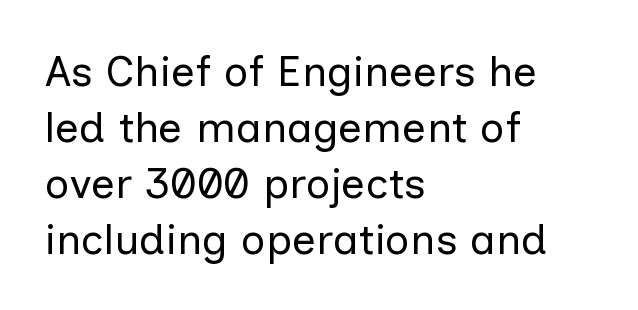
The image shows 43 px regular-weight sans-serif type, upright; set left-aligned, normal line spacing (1.3x), normal letter spacing, not underlined; low stroke contrast and a medium x-height.
